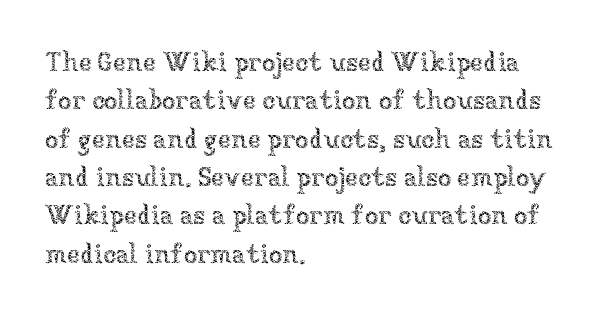
Every row of glyphs begins at an identical x-position on the left. A roman cut, with each character standing at attention. Does the leading feel generous? No, just average. The tracking reads as untouched default to a designer's eye.
